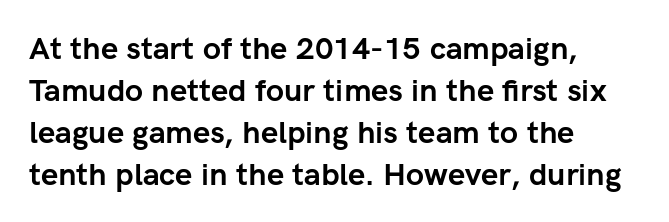
{"serif": "no", "italic": "no", "bold": "yes", "weight": "semibold", "width": "normal", "stroke_contrast": "low", "x_height": "medium", "monospaced": "no", "underline": "no", "align": "left", "line_spacing": "normal", "line_spacing_ratio": 1.35, "letter_spacing": "normal", "letter_spacing_em": 0.0, "glyph_px": 31}
